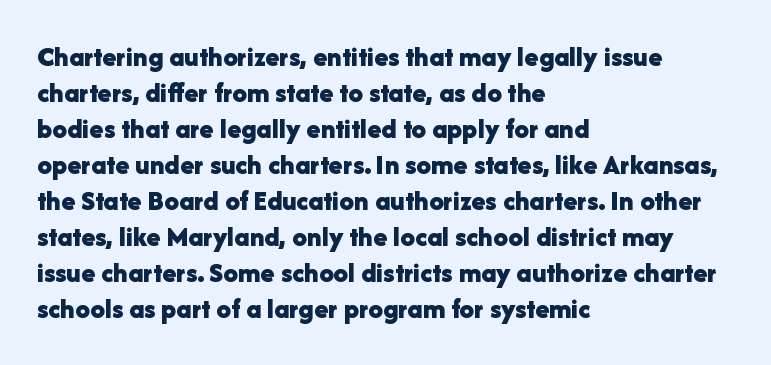
Q: Is the text bold? A: Yes.
Q: Is the text italic (slanted)? A: No, it is upright.
Q: Is the typeface a serif or a sans-serif typeface? A: Sans-serif.
Q: Is the text underlined? A: No.
Q: How is the paragraph aligned? A: Left-aligned.
Q: Is the spacing between letters normal or unusually wide? A: Normal.
Q: Width (condensed, normal, or wide)? A: Normal.
Q: Stroke contrast? A: Low.
Q: x-height? A: Medium.
Q: Monospaced? A: No.
